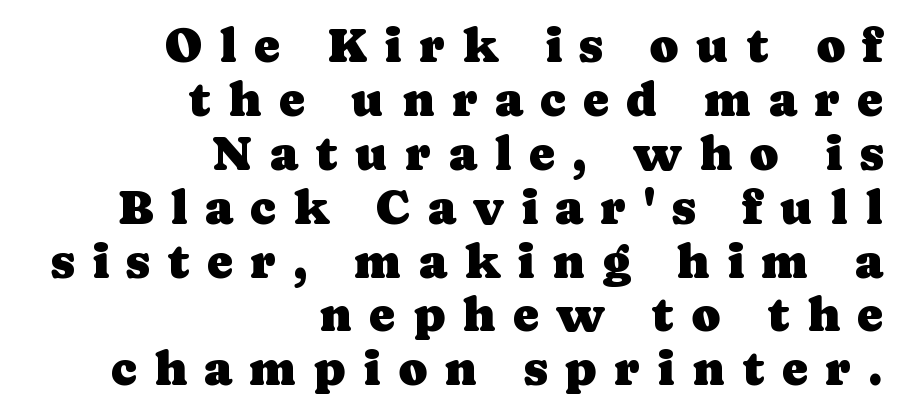
{"serif": "yes", "italic": "no", "width": "normal", "stroke_contrast": "low", "x_height": "medium", "monospaced": "no", "underline": "no", "align": "right", "line_spacing": "tight", "line_spacing_ratio": 1.1, "letter_spacing": "wide", "letter_spacing_em": 0.35, "glyph_px": 49}
